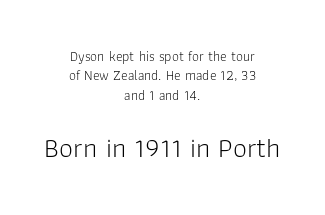
Weight: not bold — regular or lighter. Reading down the block, each line starts at a different indent, mirrored at its end. Size hierarchy here favors the trailing block over the leading one. Caption: standard tracking, unaltered. Proportional: the letters do not fall into vertical columns. The glyphs are unaccompanied by any horizontal stroke below them.
